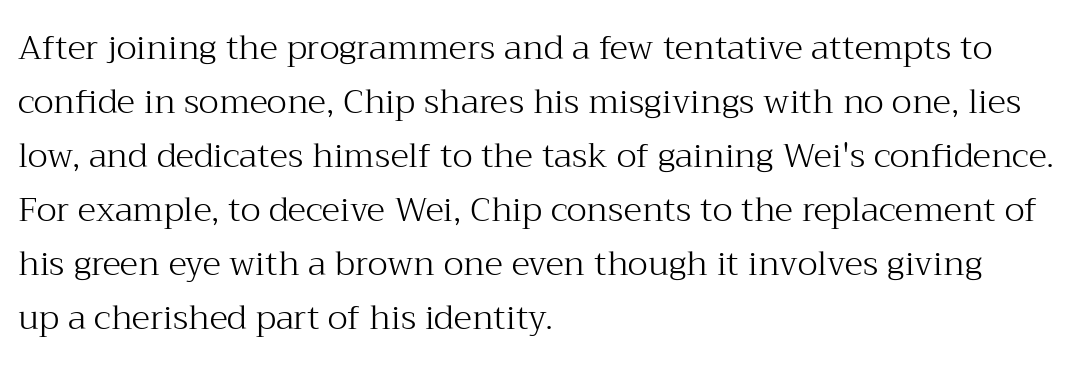
{"serif": "yes", "italic": "no", "bold": "no", "weight": "light", "width": "normal", "stroke_contrast": "medium", "x_height": "medium", "monospaced": "no", "underline": "no", "align": "left", "line_spacing": "normal", "line_spacing_ratio": 1.59, "letter_spacing": "normal", "letter_spacing_em": 0.0, "glyph_px": 34}
